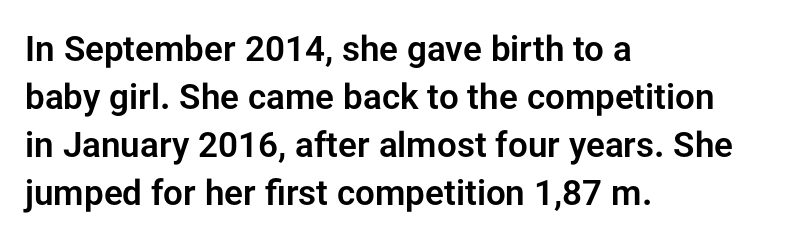
The image shows 35 px sans-serif type, upright; set left-aligned, normal line spacing (1.37x), normal letter spacing, not underlined; low stroke contrast and a medium x-height.
